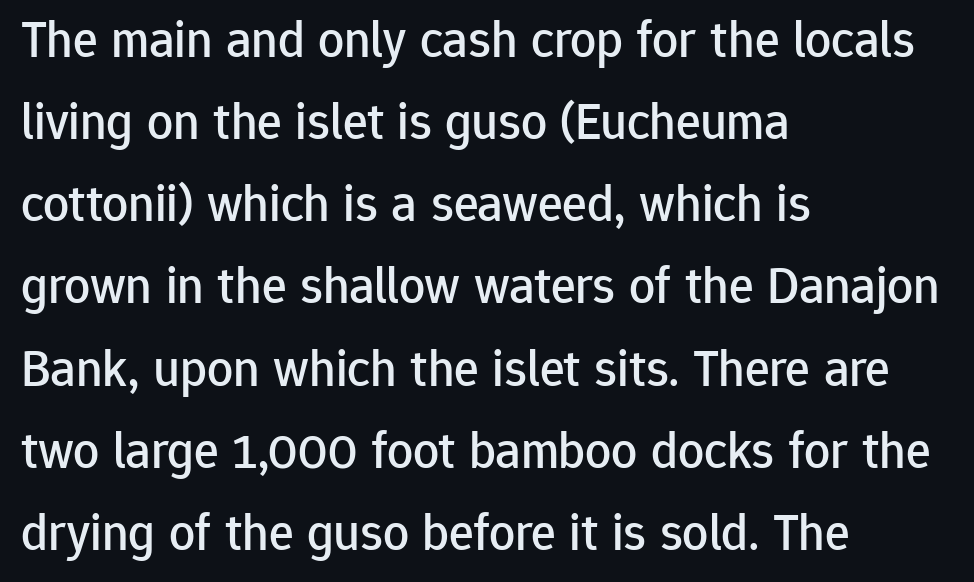
The font family rendered here belongs to the sans-serif group. Looks like regular typesetting: each glyph gets only the width it needs. The typesetter chose a ragged-right arrangement here. Leading matches the norm, producing a regular column. How are the letters spaced? Ordinarily, with no added tracking. Ascenders rise straight up at ninety degrees.
